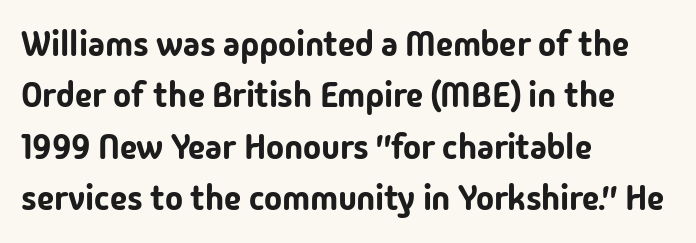
{"serif": "no", "italic": "no", "width": "normal", "stroke_contrast": "low", "x_height": "medium", "monospaced": "no", "underline": "no", "align": "left", "line_spacing": "normal", "line_spacing_ratio": 1.51, "letter_spacing": "normal", "letter_spacing_em": 0.0, "glyph_px": 34}
